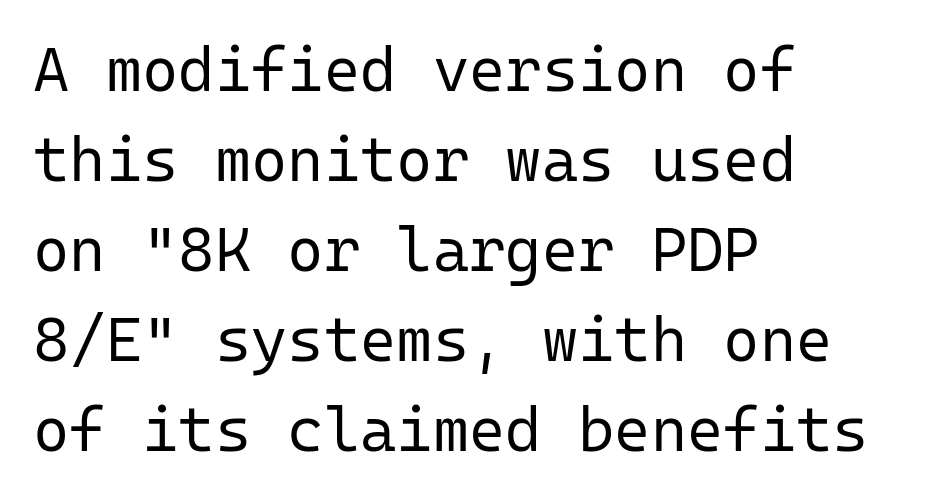
{"serif": "no", "italic": "no", "bold": "no", "weight": "regular", "width": "normal", "stroke_contrast": "low", "x_height": "medium", "monospaced": "yes", "underline": "no", "align": "left", "line_spacing": "normal", "line_spacing_ratio": 1.45, "letter_spacing": "normal", "letter_spacing_em": 0.0, "glyph_px": 62}
